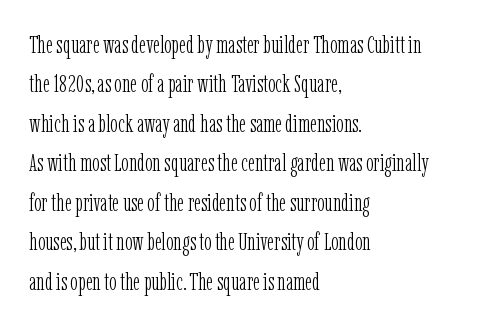
This block has exactly the height ordinary leading produces. Heft: none added — not bold. The face used here is rendered with its standard letterfit. Horizontally, the lines are justified to the leading edge only.
